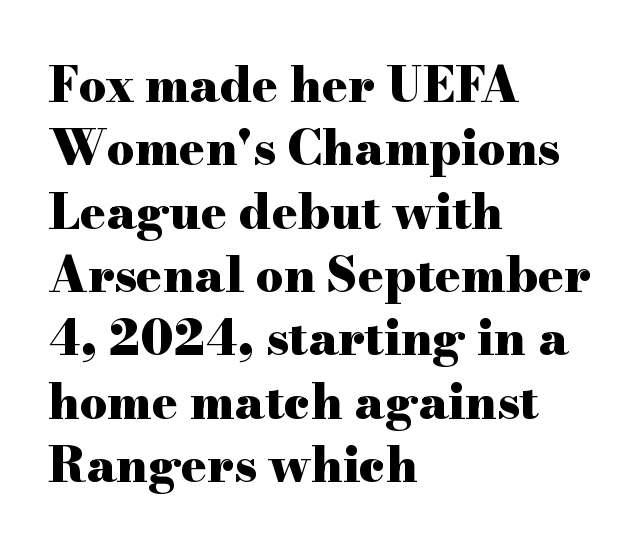
Q: Is the text bold? A: Yes.
Q: Is the text italic (slanted)? A: No, it is upright.
Q: Is the typeface a serif or a sans-serif typeface? A: Serif.
Q: Is the text underlined? A: No.
Q: How is the paragraph aligned? A: Left-aligned.
Q: Is the spacing between letters normal or unusually wide? A: Normal.
Q: Is the spacing between lines tight, normal or loose? A: Normal.
Q: Width (condensed, normal, or wide)? A: Wide.
Q: Stroke contrast? A: High.
Q: x-height? A: Small.
Q: Monospaced? A: No.
